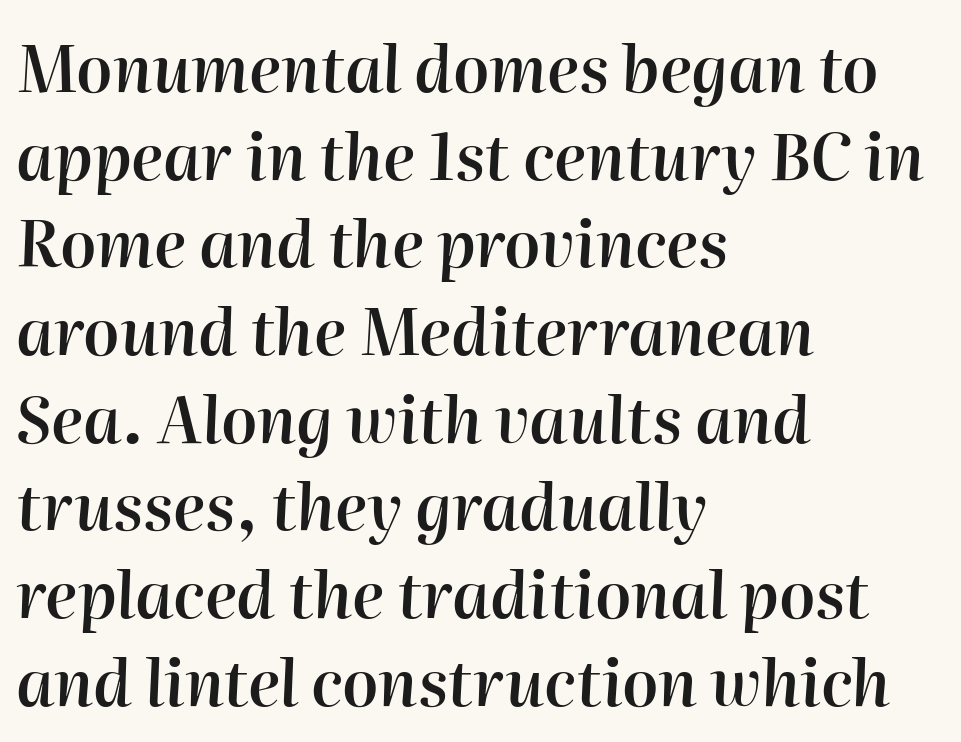
{"italic": "yes", "lean": "right", "slant_degrees": 2, "bold": "semi", "weight": "semibold", "width": "normal", "stroke_contrast": "high", "x_height": "medium", "monospaced": "no", "underline": "no", "align": "left", "line_spacing": "normal", "line_spacing_ratio": 1.37, "letter_spacing": "normal", "letter_spacing_em": 0.0, "glyph_px": 64}
